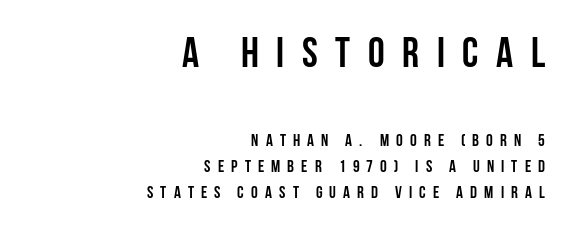
What kind of face is this? One without serifs — a sans. Display-style spreading of the glyphs; the letterfit is very open. Is this a fixed-width face? No — the glyphs have proportional, varying widths. One-word summary of the alignment: right. Which chunk is bigger? The first one — the top block dwarfs the bottom.
